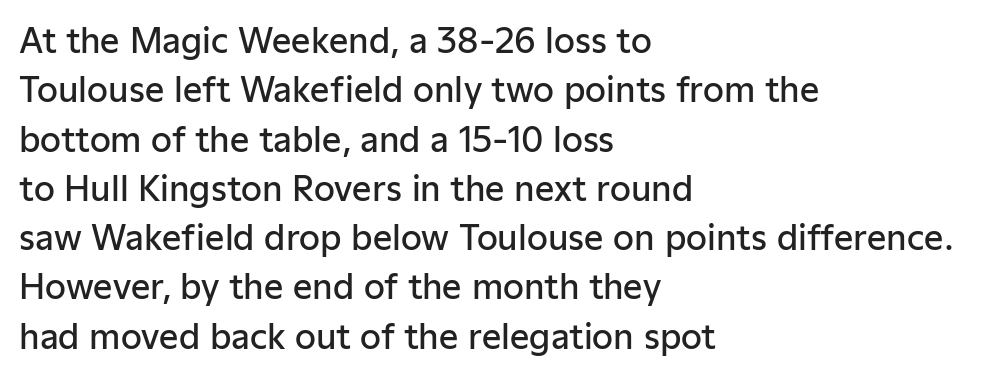
Nobody touched the tracking dial on this one. A typesetter would label this face a sans. In terms of weight, the rendering is demibold, just under bold. Horizontally, the lines are justified to the leading edge only.
